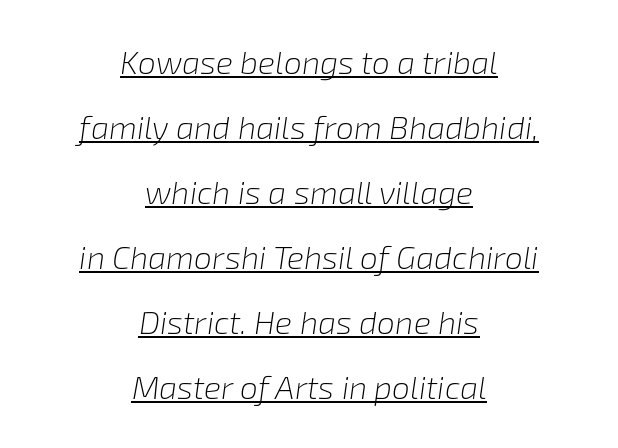
Q: Is the text bold? A: No.
Q: Is the text italic (slanted)? A: Yes, it leans right by about 8 degrees.
Q: Is the text underlined? A: Yes.
Q: How is the paragraph aligned? A: Centered.
Q: Is the spacing between letters normal or unusually wide? A: Normal.
Q: Is the spacing between lines tight, normal or loose? A: Loose.
Q: Width (condensed, normal, or wide)? A: Normal.
Q: Stroke contrast? A: Low.
Q: x-height? A: Medium.
Q: Monospaced? A: No.
